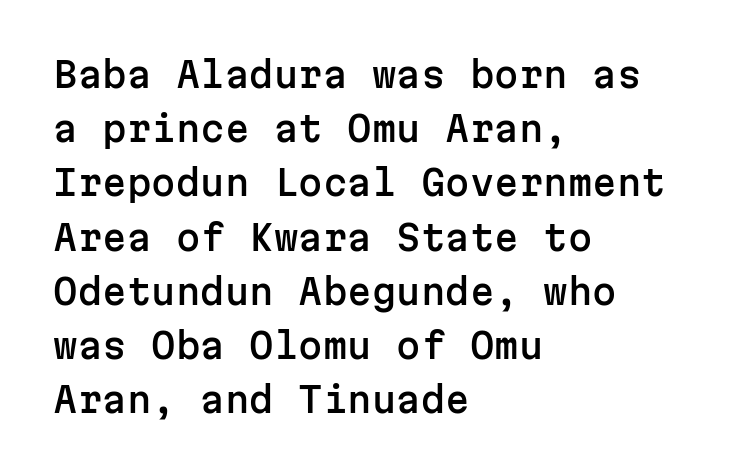
{"serif": "no", "italic": "no", "width": "normal", "stroke_contrast": "low", "x_height": "medium", "monospaced": "yes", "underline": "no", "align": "left", "line_spacing": "normal", "line_spacing_ratio": 1.55, "letter_spacing": "normal", "letter_spacing_em": 0.0, "glyph_px": 35}
